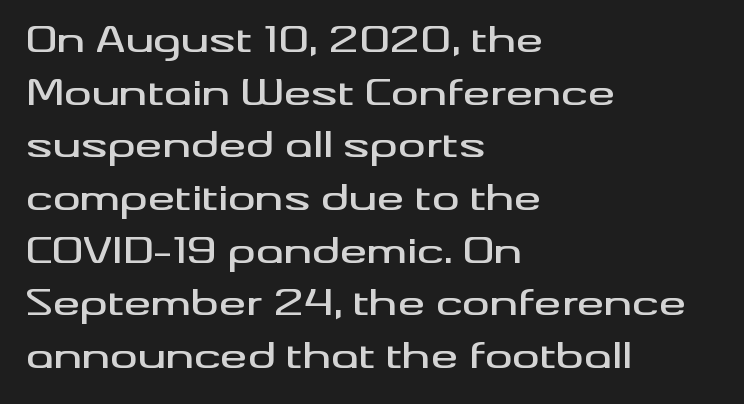
The image shows 34 px wide sans-serif type, upright; set left-aligned, normal line spacing (1.55x), normal letter spacing, not underlined; medium stroke contrast and a small x-height.
